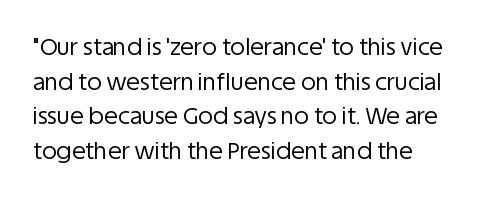
{"italic": "no", "bold": "no", "underline": "no", "line_spacing": "normal", "line_spacing_ratio": 1.51, "letter_spacing": "normal", "letter_spacing_em": 0.0, "glyph_px": 23}
